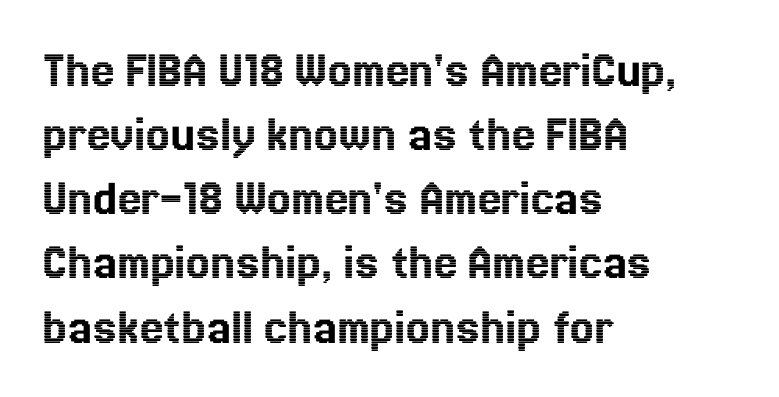
Q: Is the text italic (slanted)? A: No, it is upright.
Q: Is the text underlined? A: No.
Q: How is the paragraph aligned? A: Left-aligned.
Q: Is the spacing between letters normal or unusually wide? A: Normal.
Q: Width (condensed, normal, or wide)? A: Normal.
Q: x-height? A: Medium.
Q: Monospaced? A: No.
